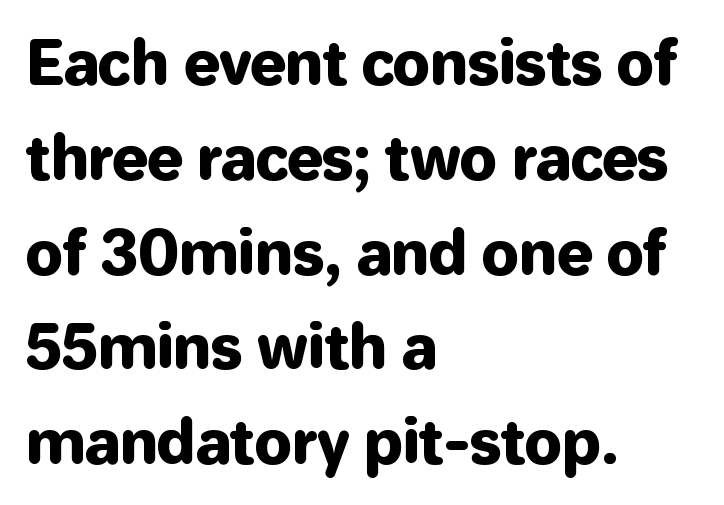
Q: Is the text italic (slanted)? A: No, it is upright.
Q: Is the typeface a serif or a sans-serif typeface? A: Sans-serif.
Q: Is the text underlined? A: No.
Q: How is the paragraph aligned? A: Left-aligned.
Q: Is the spacing between letters normal or unusually wide? A: Normal.
Q: Is the spacing between lines tight, normal or loose? A: Normal.
Q: Width (condensed, normal, or wide)? A: Normal.
Q: Stroke contrast? A: Low.
Q: x-height? A: Medium.
Q: Monospaced? A: No.
